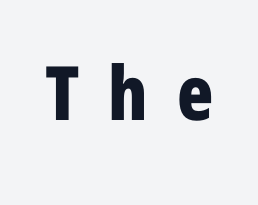
The image shows 75 px bold, condensed sans-serif type, upright; set unusually wide letter spacing (+0.39 em), not underlined; low stroke contrast and a medium x-height.
